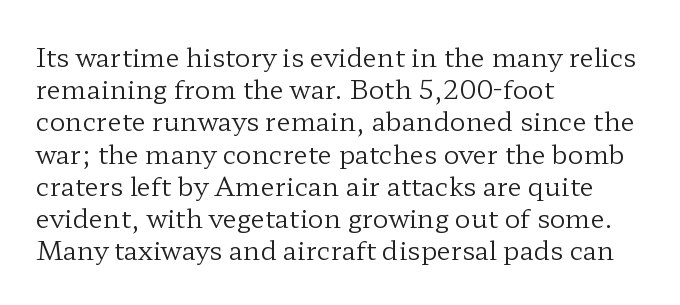
The image shows 26 px text type, upright; set left-aligned, line spacing 1.24x, normal letter spacing, not underlined.
